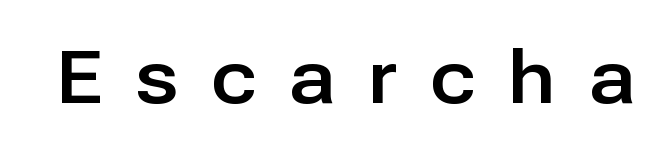
Q: Is the text italic (slanted)? A: No, it is upright.
Q: Is the typeface a serif or a sans-serif typeface? A: Sans-serif.
Q: Is the text underlined? A: No.
Q: Is the spacing between letters normal or unusually wide? A: Unusually wide.
Q: Width (condensed, normal, or wide)? A: Normal.
Q: Stroke contrast? A: Low.
Q: x-height? A: Medium.
Q: Monospaced? A: No.
